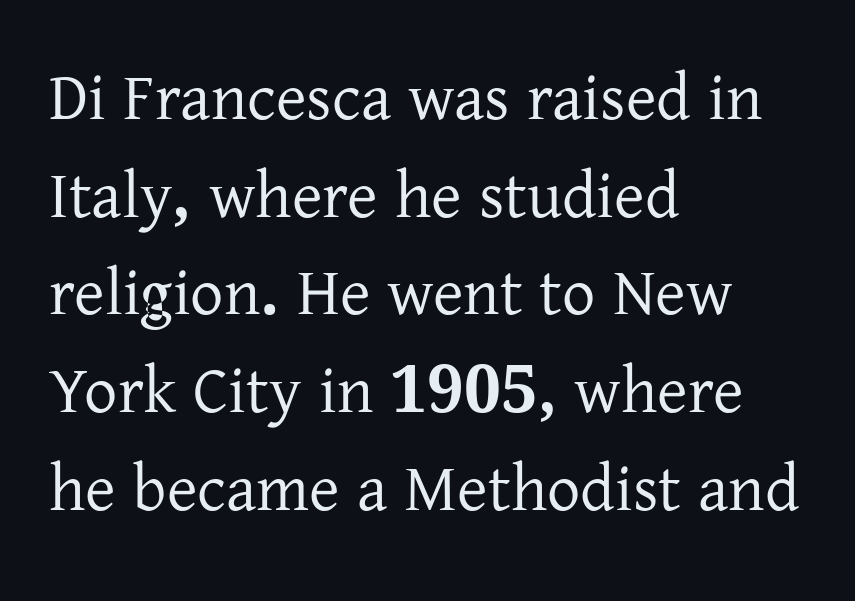
Q: Is the text italic (slanted)? A: No, it is upright.
Q: Is the typeface a serif or a sans-serif typeface? A: Serif.
Q: Is the text underlined? A: No.
Q: How is the paragraph aligned? A: Left-aligned.
Q: Is the spacing between letters normal or unusually wide? A: Normal.
Q: Is the spacing between lines tight, normal or loose? A: Normal.
Q: Width (condensed, normal, or wide)? A: Normal.
Q: Stroke contrast? A: Low.
Q: x-height? A: Medium.
Q: Monospaced? A: No.
